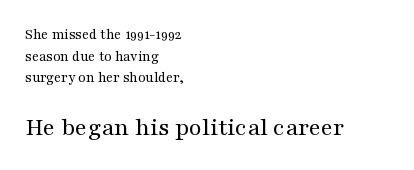
Short and long lines alike share a common starting point at left. The block sitting lower on the canvas is the one with enlarged characters. Does the lettering tilt? It doesn't — this is upright. What stands out about the letter spacing? Nothing — it is the standard amount. Anything drawn beneath the words? Only blank space.
